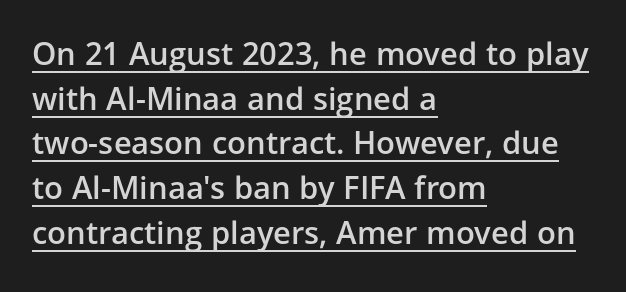
{"serif": "no", "italic": "no", "bold": "semi", "weight": "semibold", "width": "normal", "stroke_contrast": "low", "x_height": "medium", "monospaced": "no", "underline": "yes", "align": "left", "line_spacing": "normal", "line_spacing_ratio": 1.44, "letter_spacing": "normal", "letter_spacing_em": 0.0, "glyph_px": 31}
